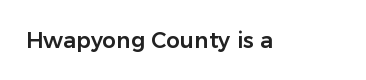
The image shows 22 px text type, upright; set normal letter spacing, not underlined.
